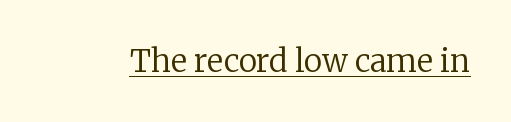
Q: Is the text bold? A: No.
Q: Is the text italic (slanted)? A: No, it is upright.
Q: Is the typeface a serif or a sans-serif typeface? A: Serif.
Q: Is the text underlined? A: Yes.
Q: Is the spacing between letters normal or unusually wide? A: Normal.
Q: Width (condensed, normal, or wide)? A: Normal.
Q: Stroke contrast? A: Low.
Q: x-height? A: Medium.
Q: Monospaced? A: No.
